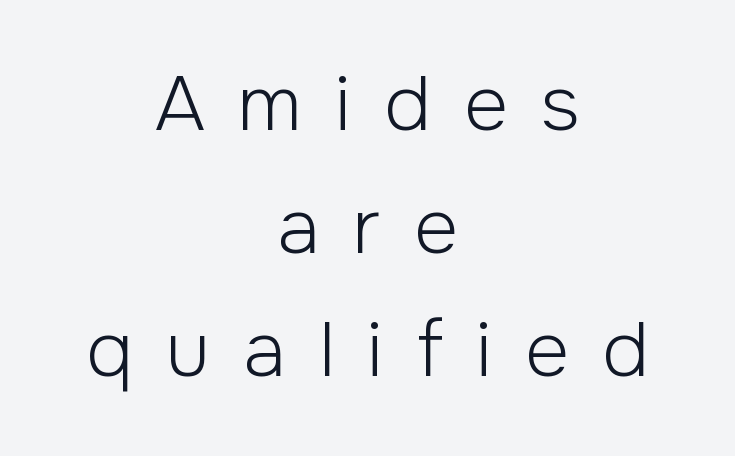
Q: Is the text bold? A: No.
Q: Is the text italic (slanted)? A: No, it is upright.
Q: Is the typeface a serif or a sans-serif typeface? A: Sans-serif.
Q: Is the text underlined? A: No.
Q: How is the paragraph aligned? A: Centered.
Q: Is the spacing between letters normal or unusually wide? A: Unusually wide.
Q: Is the spacing between lines tight, normal or loose? A: Normal.
Q: Width (condensed, normal, or wide)? A: Normal.
Q: Stroke contrast? A: Low.
Q: x-height? A: Medium.
Q: Monospaced? A: No.
